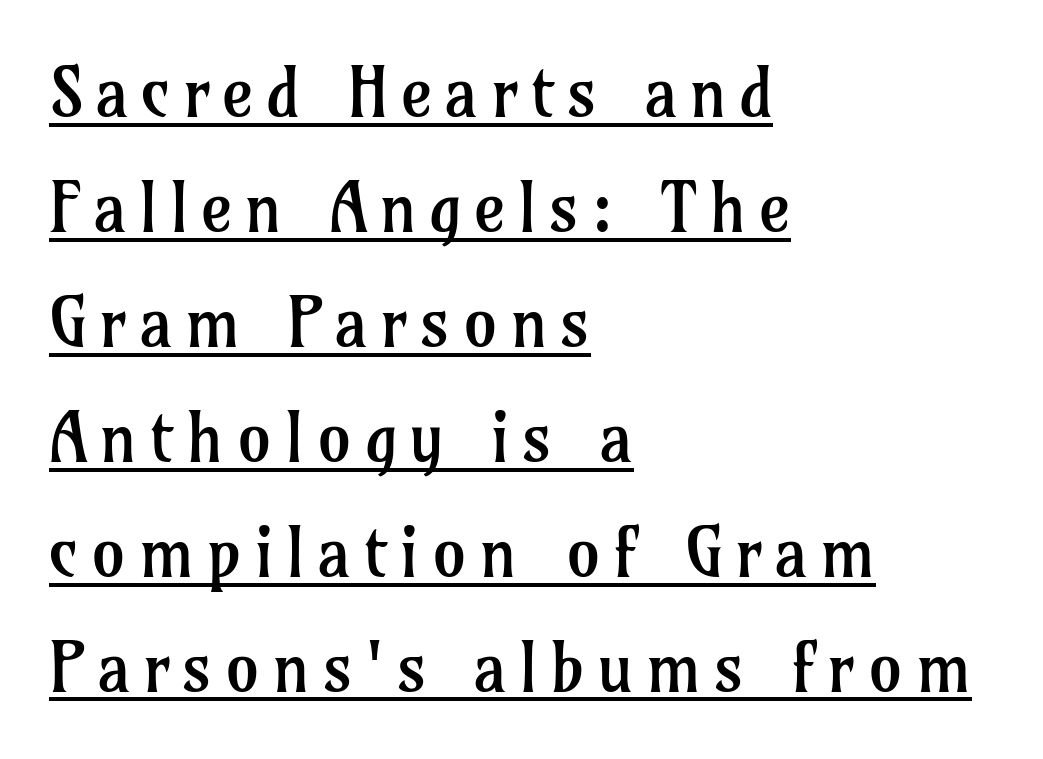
Q: Is the text bold? A: No.
Q: Is the text italic (slanted)? A: No, it is upright.
Q: Is the typeface a serif or a sans-serif typeface? A: Serif.
Q: Is the text underlined? A: Yes.
Q: How is the paragraph aligned? A: Left-aligned.
Q: Is the spacing between lines tight, normal or loose? A: Normal.
Q: Width (condensed, normal, or wide)? A: Normal.
Q: Stroke contrast? A: Low.
Q: x-height? A: Medium.
Q: Monospaced? A: No.
